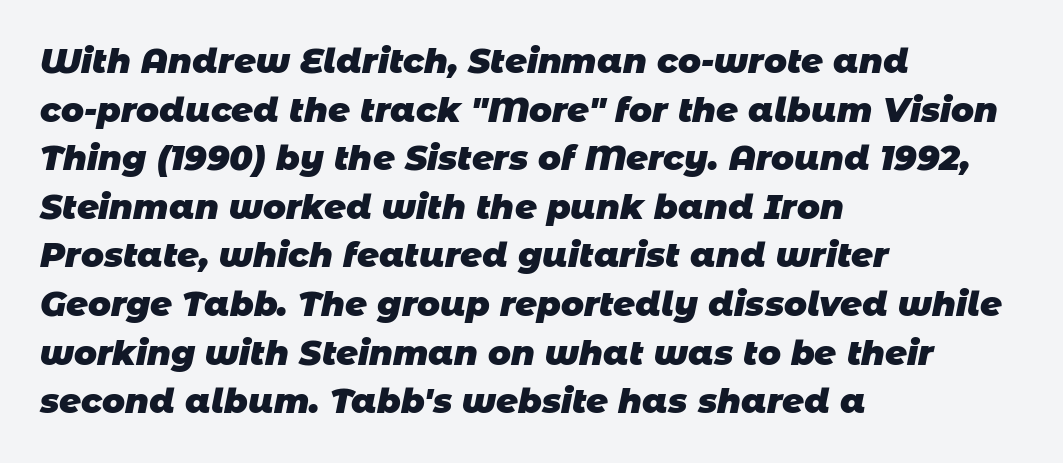
The block of text has a typical density, with ordinary space between rows. The face used here is rendered with its standard letterfit. The ragged edge is on the right, which tells us the setting is flush left. In terms of weight, the rendering is a true, heavy bold. Serif or sans? Sans — the stroke terminals are bare.
